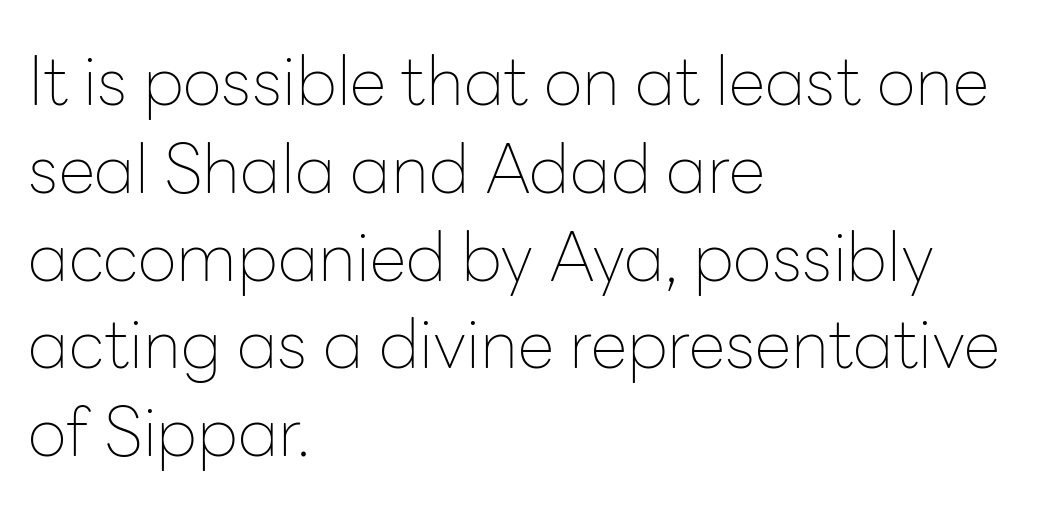
Q: Is the text bold? A: No.
Q: Is the text italic (slanted)? A: No, it is upright.
Q: Is the typeface a serif or a sans-serif typeface? A: Sans-serif.
Q: Is the text underlined? A: No.
Q: How is the paragraph aligned? A: Left-aligned.
Q: Is the spacing between letters normal or unusually wide? A: Normal.
Q: Is the spacing between lines tight, normal or loose? A: Normal.
Q: Width (condensed, normal, or wide)? A: Normal.
Q: Stroke contrast? A: Low.
Q: x-height? A: Medium.
Q: Monospaced? A: No.
